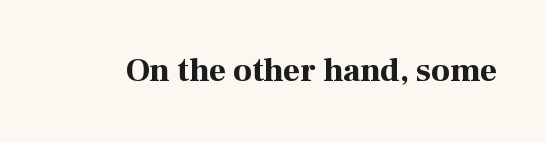
The image shows 33 px bold serif type, upright; set normal letter spacing, not underlined; high stroke contrast and a medium x-height.
